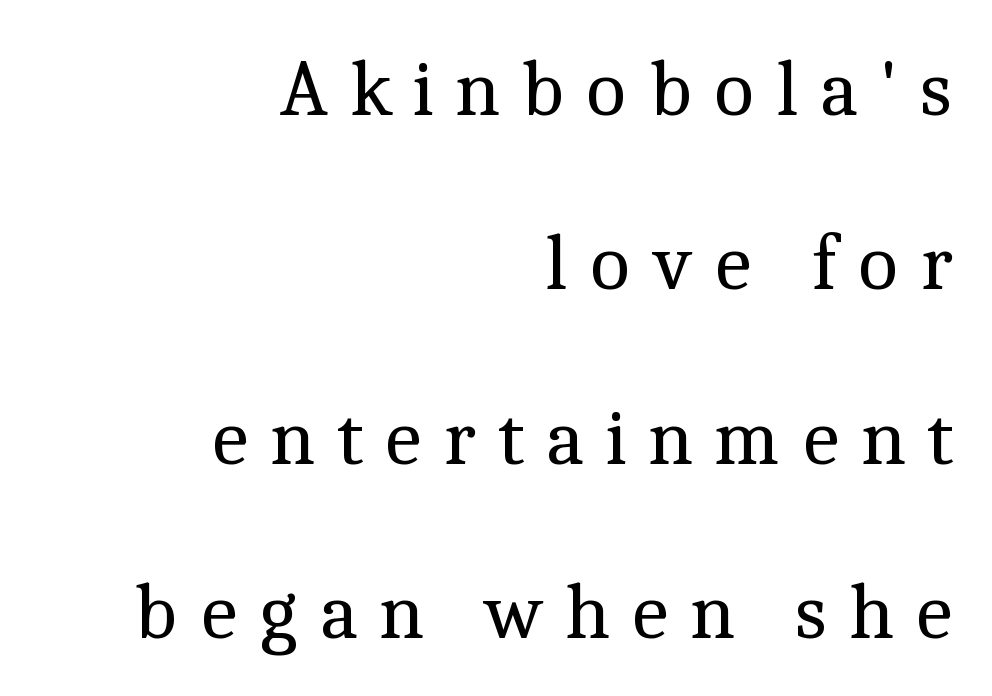
The image shows 80 px regular-weight serif type, upright; set right-aligned, loose line spacing (2.18x), unusually wide letter spacing (+0.26 em), not underlined; a medium x-height.
